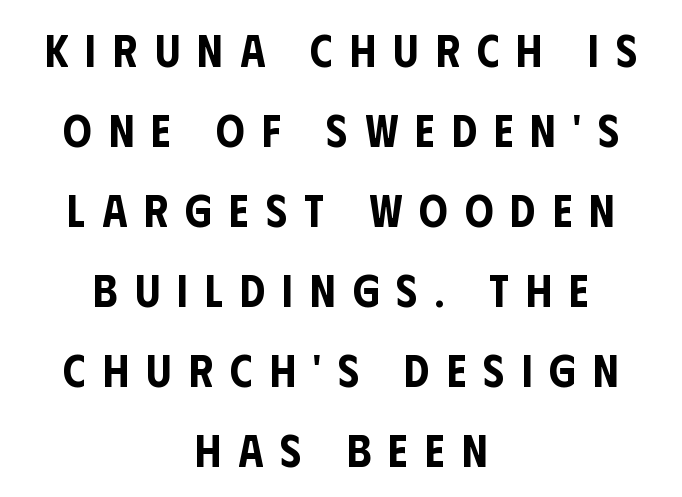
The image shows 45 px condensed sans-serif type, upright; set centered, line spacing 1.78x, unusually wide letter spacing (+0.38 em), not underlined; low stroke contrast and a large x-height.
